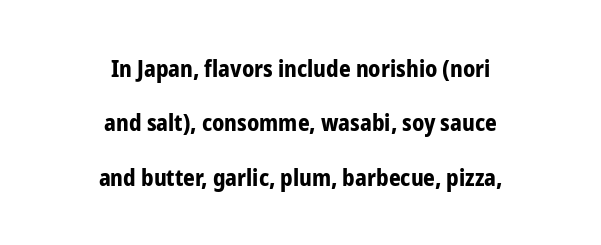
{"italic": "no", "bold": "yes", "underline": "no", "align": "center", "line_spacing": "loose", "line_spacing_ratio": 2.36, "letter_spacing": "normal", "letter_spacing_em": 0.0, "glyph_px": 23}
